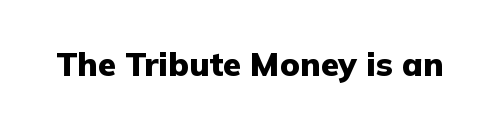
The image shows 33 px heavy sans-serif type, upright; set normal letter spacing, not underlined; low stroke contrast and a medium x-height.
